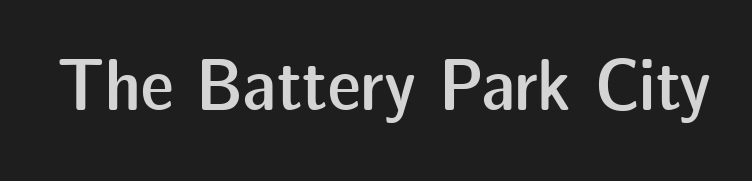
The image shows 74 px semibold sans-serif type, upright; set normal letter spacing, not underlined; low stroke contrast and a medium x-height.
